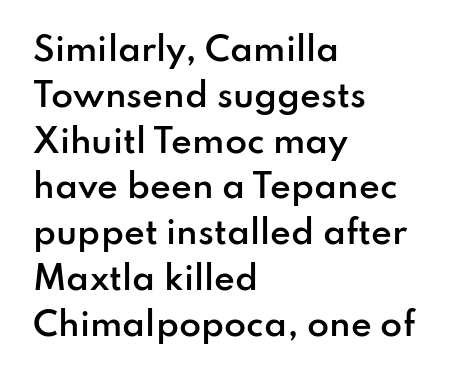
Q: Is the text bold? A: Semi-bold.
Q: Is the text italic (slanted)? A: No, it is upright.
Q: Is the typeface a serif or a sans-serif typeface? A: Sans-serif.
Q: Is the text underlined? A: No.
Q: How is the paragraph aligned? A: Left-aligned.
Q: Is the spacing between letters normal or unusually wide? A: Normal.
Q: Is the spacing between lines tight, normal or loose? A: Normal.
Q: Width (condensed, normal, or wide)? A: Normal.
Q: Stroke contrast? A: Low.
Q: x-height? A: Small.
Q: Monospaced? A: No.
